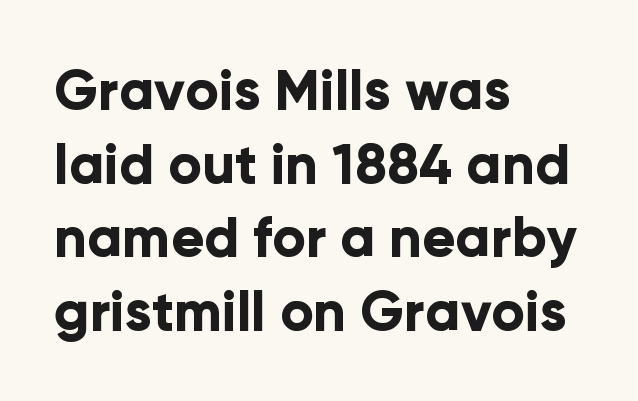
{"serif": "no", "italic": "no", "bold": "yes", "weight": "bold", "width": "normal", "stroke_contrast": "low", "x_height": "medium", "monospaced": "no", "underline": "no", "align": "left", "line_spacing": "normal", "line_spacing_ratio": 1.34, "letter_spacing": "normal", "letter_spacing_em": 0.0, "glyph_px": 55}
